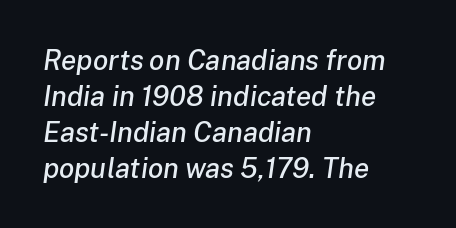
The image shows 28 px text type, italic (leaning right); set left-aligned, normal line spacing (1.28x), normal letter spacing, not underlined; low stroke contrast and a medium x-height.
